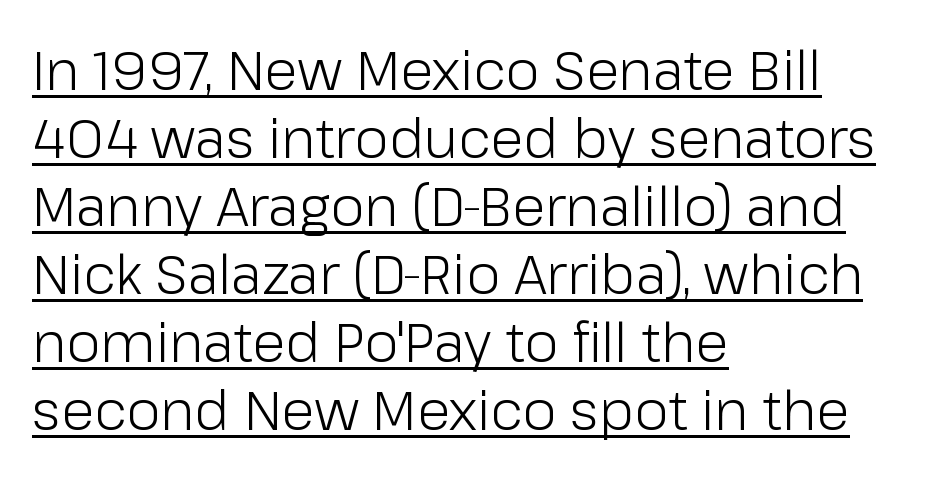
The image shows 54 px light sans-serif type, upright; set left-aligned, normal line spacing (1.26x), normal letter spacing, underlined; low stroke contrast and a medium x-height.
